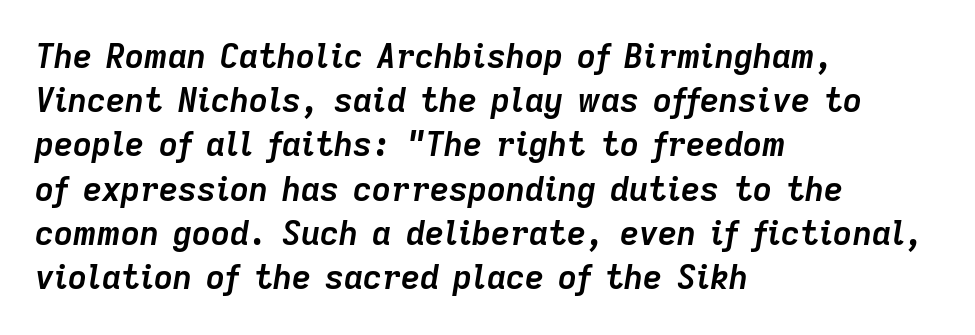
Q: Is the text bold? A: Yes.
Q: Is the text italic (slanted)? A: Yes, it leans right by about 9 degrees.
Q: Is the text underlined? A: No.
Q: How is the paragraph aligned? A: Left-aligned.
Q: Is the spacing between letters normal or unusually wide? A: Normal.
Q: Is the spacing between lines tight, normal or loose? A: Normal.
Q: Width (condensed, normal, or wide)? A: Normal.
Q: Stroke contrast? A: Low.
Q: x-height? A: Medium.
Q: Monospaced? A: No.
